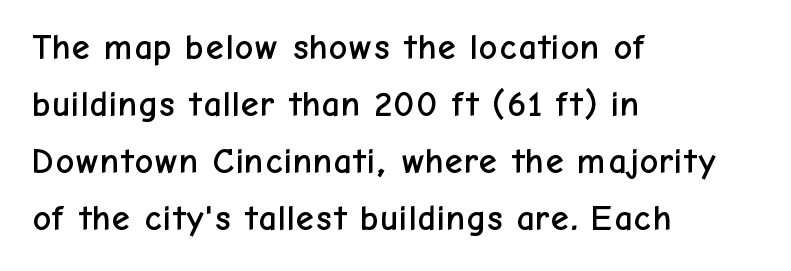
{"serif": "no", "italic": "no", "width": "normal", "stroke_contrast": "low", "x_height": "medium", "monospaced": "no", "underline": "no", "align": "left", "line_spacing": "normal", "line_spacing_ratio": 1.58, "letter_spacing": "normal", "letter_spacing_em": 0.0, "glyph_px": 36}
